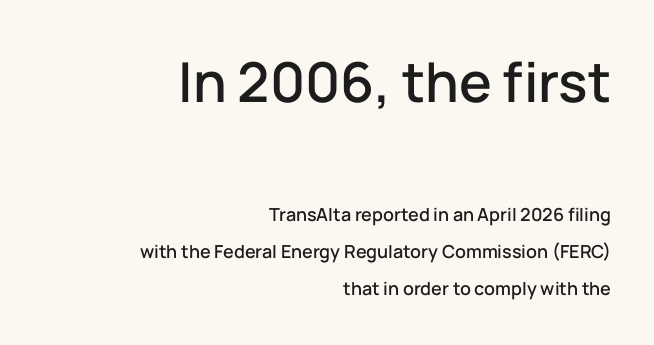
Do the characters align in a grid? No, the font is proportional. How would I describe the line gaps? Wide and relaxed. No feet cap the strokes, marking this as sans-serif type. Anything drawn beneath the words? Only blank space. The gaps between neighbouring characters are ordinary and unremarkable.
